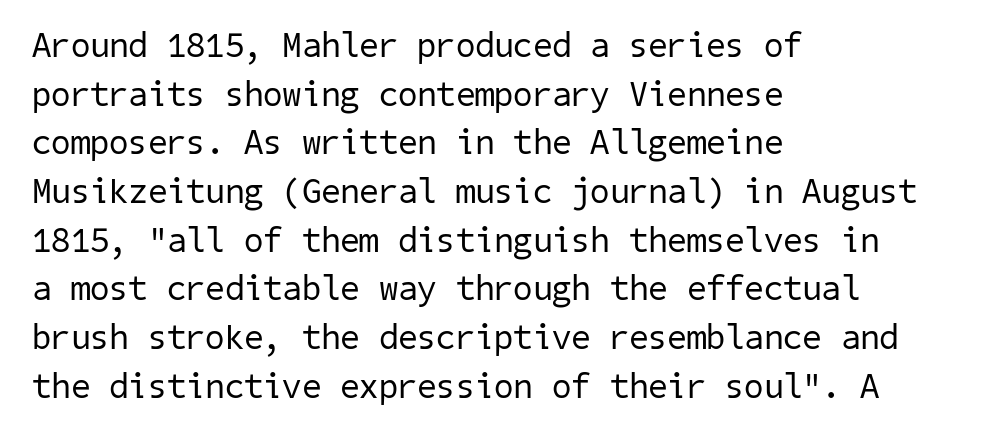
Nope, no serifs anywhere on these letters. Line starts are locked; line ends wander. Tracking value appears to be zero — textbook default spacing. The area under the type is left untouched. Quick note: interline space is typical. No heavy texture on the line: the type isn't bold.
